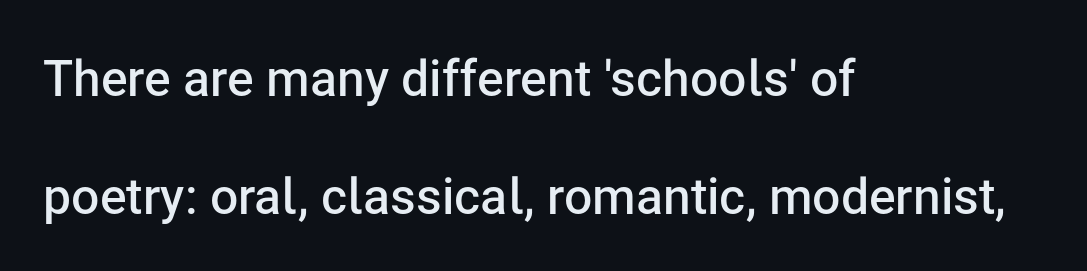
The image shows 50 px semibold sans-serif type, upright; set left-aligned, loose line spacing (2.36x), normal letter spacing, not underlined; low stroke contrast and a medium x-height.
